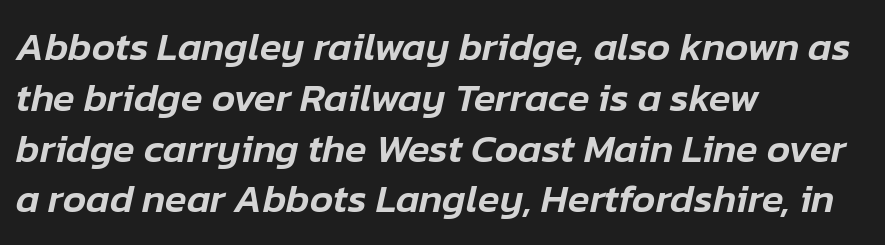
Q: Is the text italic (slanted)? A: Yes, it leans right by about 12 degrees.
Q: Is the text underlined? A: No.
Q: How is the paragraph aligned? A: Left-aligned.
Q: Is the spacing between letters normal or unusually wide? A: Normal.
Q: Is the spacing between lines tight, normal or loose? A: Normal.
Q: Width (condensed, normal, or wide)? A: Normal.
Q: Stroke contrast? A: Low.
Q: x-height? A: Medium.
Q: Monospaced? A: No.
